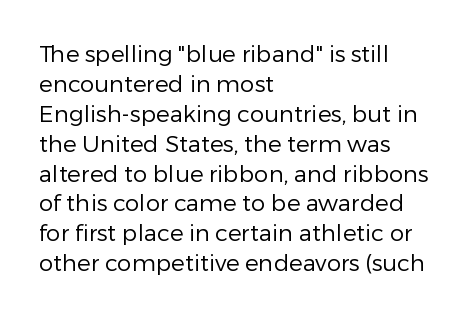
The lines are quadded left. The font sits on the lighter half of the weight spectrum, regular included. Tracking here is standard; glyphs follow each other at the usual distance. Italic? Not at all — the glyphs are vertical. Rule under the text: the space is simply empty.
